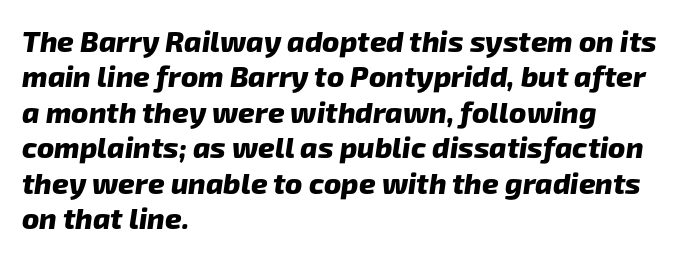
Q: Is the text bold? A: Yes.
Q: Is the typeface a serif or a sans-serif typeface? A: Sans-serif.
Q: Is the text underlined? A: No.
Q: How is the paragraph aligned? A: Left-aligned.
Q: Is the spacing between letters normal or unusually wide? A: Normal.
Q: Width (condensed, normal, or wide)? A: Normal.
Q: Stroke contrast? A: Low.
Q: x-height? A: Medium.
Q: Monospaced? A: No.
